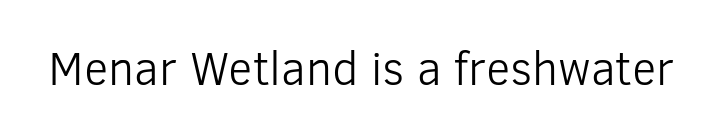
Classification — sans serif. These lines keep a tight, regular rhythm from letter to letter. Note the varied advance widths — an 'i' is clearly narrower than an 'm'. Nope, not italic — everything's standing straight.
